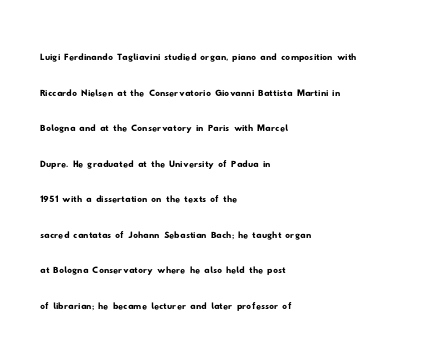
Q: Is the text underlined? A: No.
Q: How is the paragraph aligned? A: Left-aligned.
Q: Is the spacing between letters normal or unusually wide? A: Normal.
Q: Is the spacing between lines tight, normal or loose? A: Normal.
